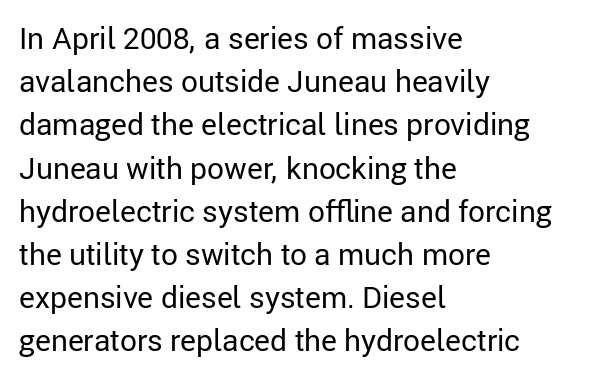
Nope, not italic — everything's standing straight. The rendering shows plain stroke endings on the letterforms — a sans-serif design. Evenly set lines give the paragraph a standard silhouette. Letters rest on an invisible, unmarked baseline.
